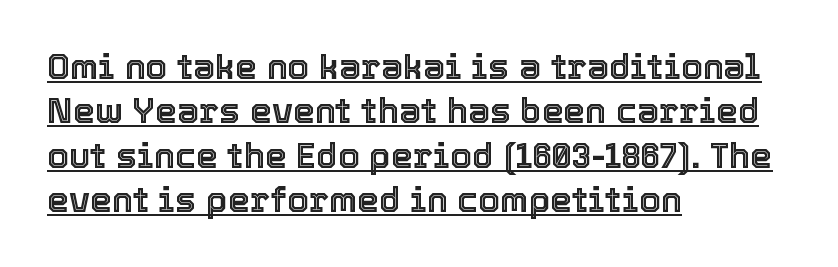
{"italic": "no", "width": "normal", "x_height": "medium", "monospaced": "no", "underline": "yes", "align": "left", "line_spacing": "normal", "line_spacing_ratio": 1.27, "letter_spacing": "normal", "letter_spacing_em": 0.0, "glyph_px": 35}
